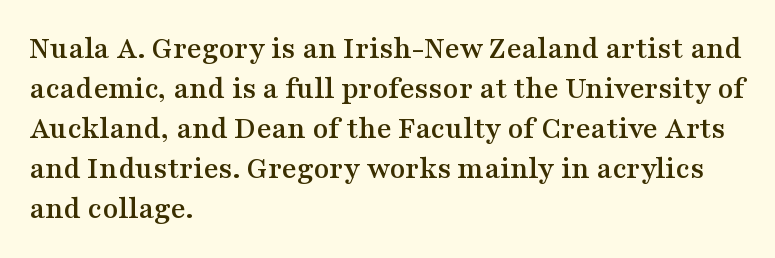
{"serif": "yes", "italic": "no", "width": "wide", "stroke_contrast": "medium", "x_height": "medium", "monospaced": "no", "underline": "no", "align": "left", "line_spacing": "normal", "line_spacing_ratio": 1.25, "letter_spacing": "normal", "letter_spacing_em": 0.0, "glyph_px": 32}
